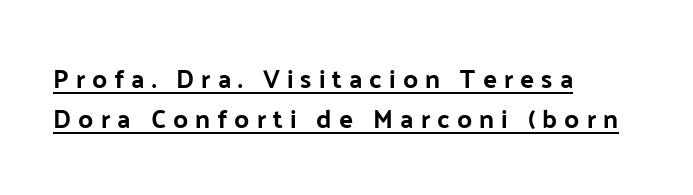
{"italic": "no", "underline": "yes", "align": "left", "line_spacing": "normal", "line_spacing_ratio": 1.54, "letter_spacing": "wide", "letter_spacing_em": 0.27, "glyph_px": 26}
